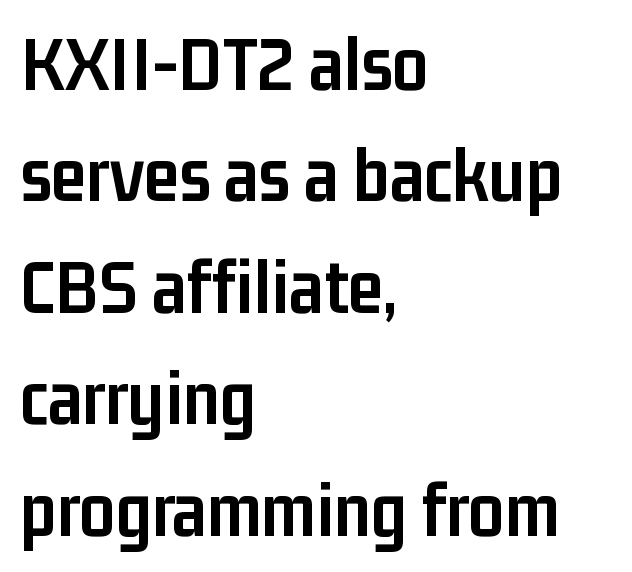
The image shows 79 px semibold, condensed sans-serif type, upright; set left-aligned, normal line spacing (1.41x), normal letter spacing, not underlined; low stroke contrast and a medium x-height.
